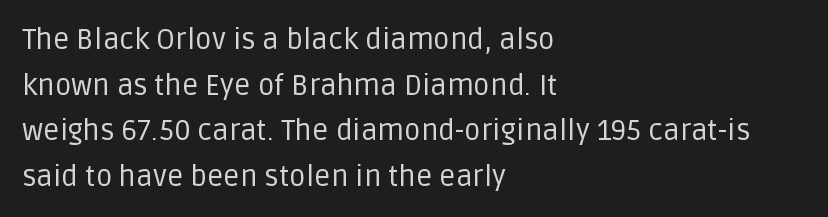
The image shows 29 px regular-weight sans-serif type, upright; set left-aligned, normal line spacing (1.57x), normal letter spacing, not underlined; low stroke contrast and a large x-height.
